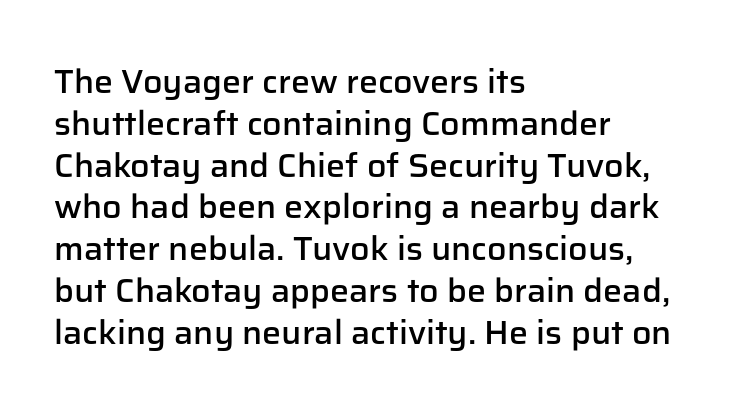
{"serif": "no", "italic": "no", "bold": "semi", "weight": "semibold", "width": "normal", "stroke_contrast": "low", "x_height": "medium", "monospaced": "no", "underline": "no", "align": "left", "line_spacing_ratio": 1.23, "letter_spacing": "normal", "letter_spacing_em": 0.0, "glyph_px": 34}
